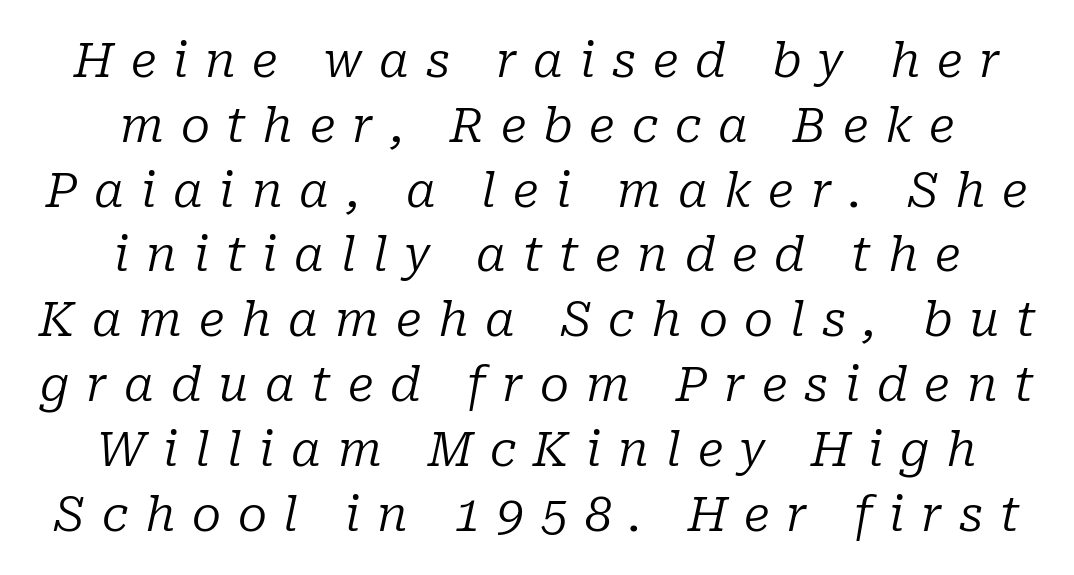
The image shows 48 px regular-weight serif type, italic (leaning right); set centered, normal line spacing (1.35x), unusually wide letter spacing (+0.35 em), not underlined; low stroke contrast and a medium x-height.
